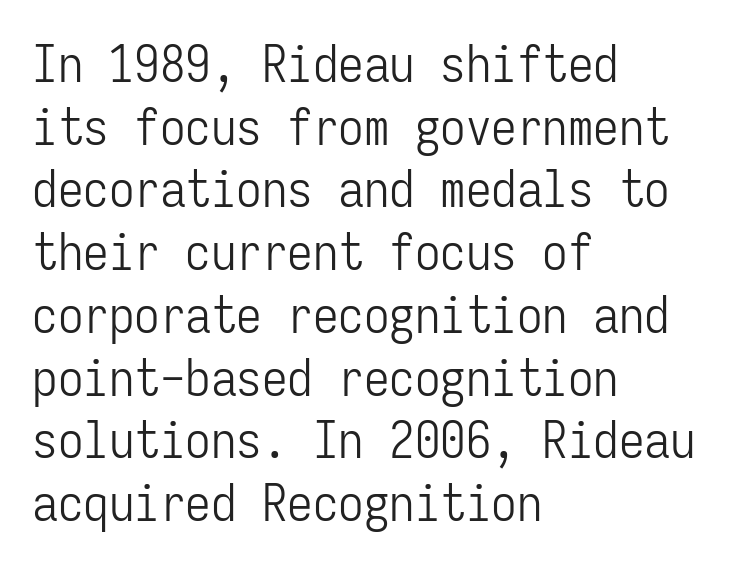
Q: Is the text bold? A: No.
Q: Is the text italic (slanted)? A: No, it is upright.
Q: Is the typeface a serif or a sans-serif typeface? A: Sans-serif.
Q: Is the text underlined? A: No.
Q: How is the paragraph aligned? A: Left-aligned.
Q: Is the spacing between letters normal or unusually wide? A: Normal.
Q: Width (condensed, normal, or wide)? A: Condensed.
Q: Stroke contrast? A: Low.
Q: x-height? A: Medium.
Q: Monospaced? A: Yes.
